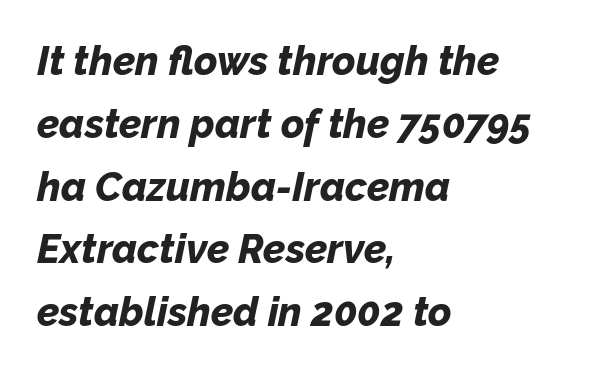
A bare baseline throughout the passage. You could not count columns in this text — the font is proportionally spaced. The lettering tilts uniformly, giving the passage an italic look. These lines are set flush left with a ragged right edge. Stroke thickness is high; the sample reads as a true bold.
